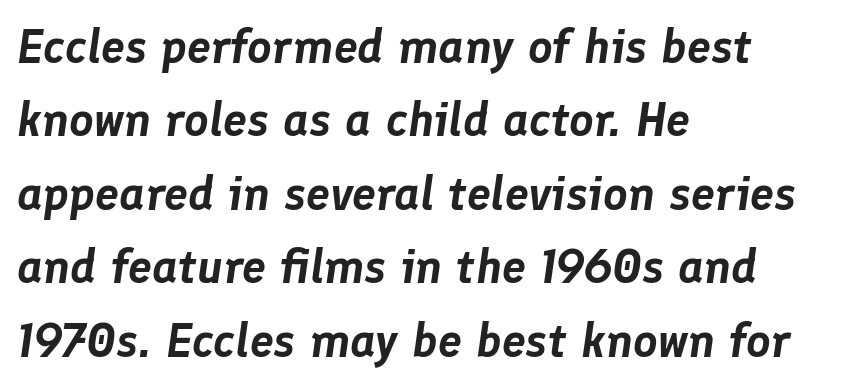
{"italic": "yes", "lean": "right", "slant_degrees": 8, "width": "normal", "stroke_contrast": "low", "x_height": "medium", "monospaced": "no", "underline": "no", "align": "left", "line_spacing": "normal", "line_spacing_ratio": 1.53, "letter_spacing": "normal", "letter_spacing_em": 0.0, "glyph_px": 48}
